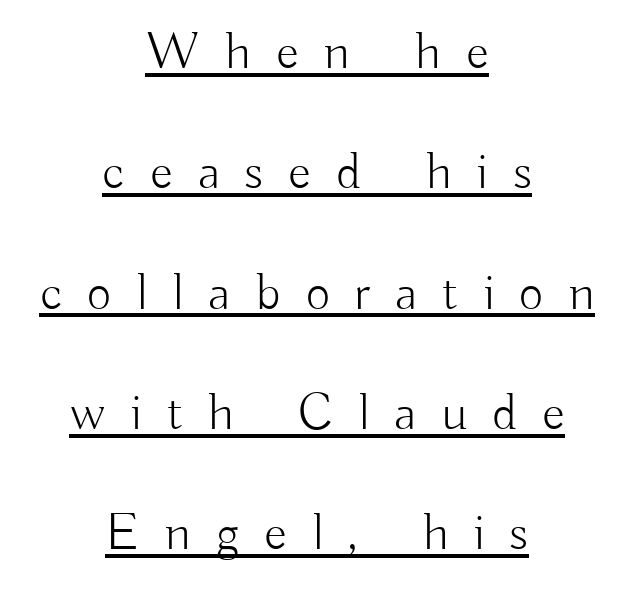
The text block is weighted toward neither margin, spreading evenly from the middle. Classification — sans serif. Glyph-to-glyph distance is far greater than everyday printed text. Varying glyph widths throughout — classic text-font behaviour. This is roman type, the default non-slanted kind.
